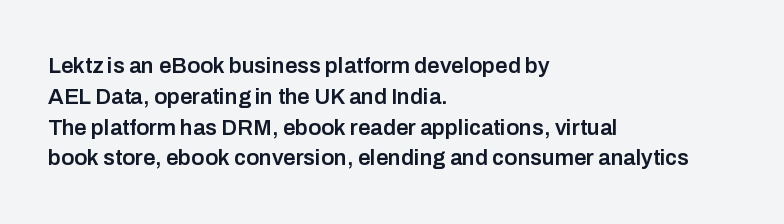
{"italic": "no", "bold": "semi", "underline": "no", "align": "left", "line_spacing": "normal", "line_spacing_ratio": 1.4, "letter_spacing": "normal", "letter_spacing_em": 0.0, "glyph_px": 22}
